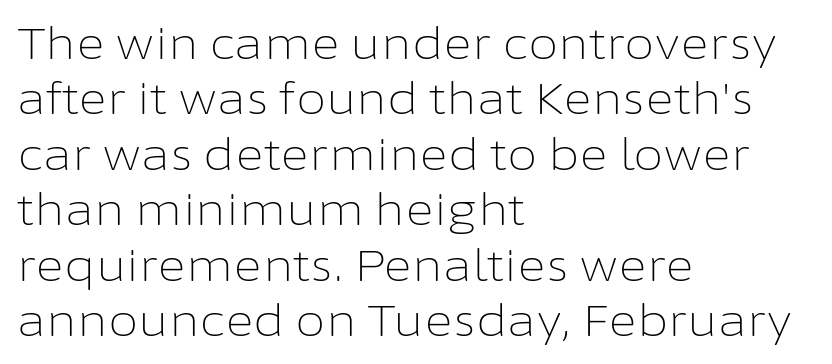
I'd call this a sans setting — the letters go barefoot. Students, note that the glyphs here touch the page at normal intervals. The specimen reads as upright at a glance. Is this a fixed-width face? No — the glyphs have proportional, varying widths. The ragged edge is on the right, which tells us the setting is flush left.
